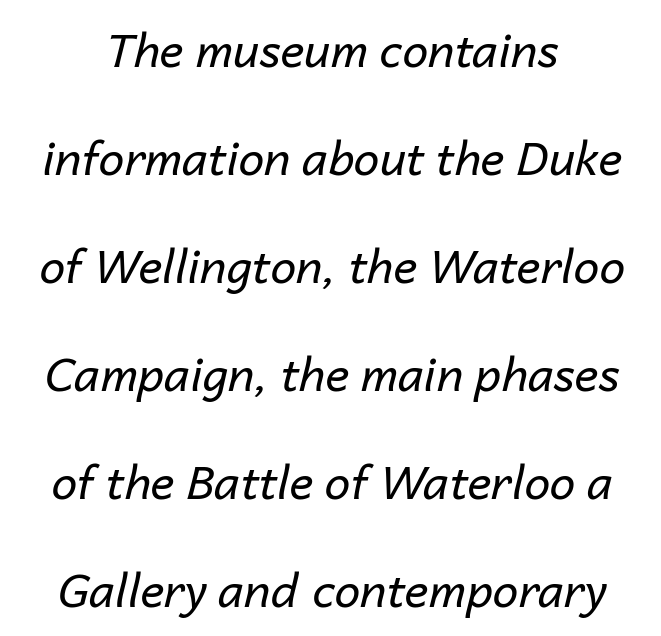
{"italic": "yes", "lean": "right", "slant_degrees": 14, "bold": "no", "weight": "regular", "width": "normal", "stroke_contrast": "low", "x_height": "medium", "monospaced": "no", "underline": "no", "line_spacing": "loose", "line_spacing_ratio": 2.35, "letter_spacing": "normal", "letter_spacing_em": 0.0, "glyph_px": 46}
